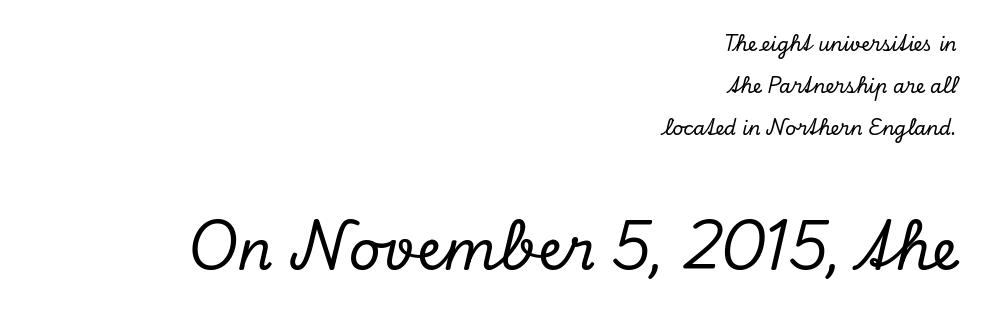
Q: Is the text italic (slanted)? A: Yes, it leans right by about 13 degrees.
Q: Is the typeface a serif or a sans-serif typeface? A: Serif.
Q: Is the text underlined? A: No.
Q: How is the paragraph aligned? A: Right-aligned.
Q: Is the spacing between letters normal or unusually wide? A: Normal.
Q: Is the spacing between lines tight, normal or loose? A: Loose.
Q: Which block of text is set in a larger size, the first (top) or the second (bottom)? A: The second (bottom) one.
Q: Width (condensed, normal, or wide)? A: Normal.
Q: Stroke contrast? A: Low.
Q: x-height? A: Small.
Q: Monospaced? A: No.
